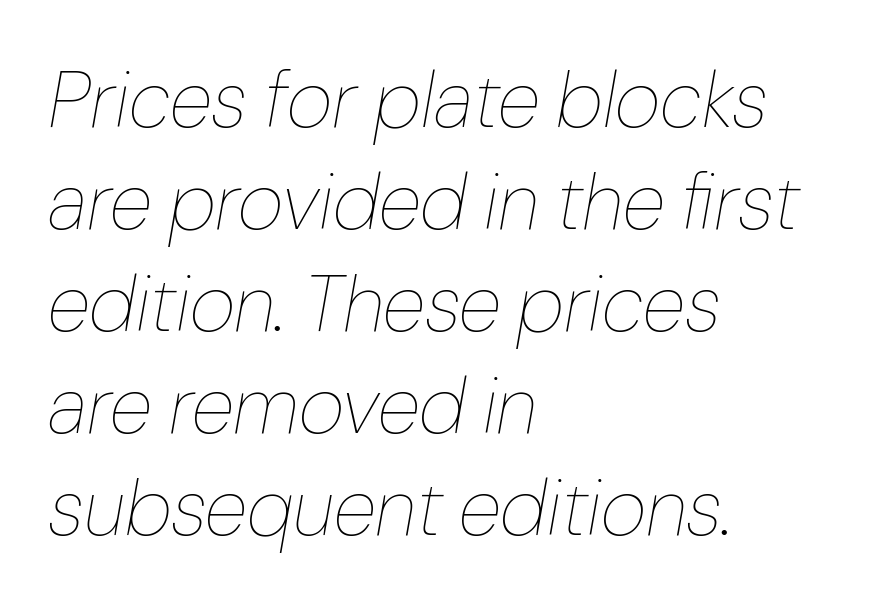
Successive baselines arrive at the customary interval. Observe the ordinary spacing: letters are neighbours, not strangers. Typeset ragged right — the left edge is the straight one. This sample has the flowing, uneven cadence of proportional lettering. Compared with ordinary roman type, these characters are visibly tilted. Stems here are at most as thick as an everyday book face.
